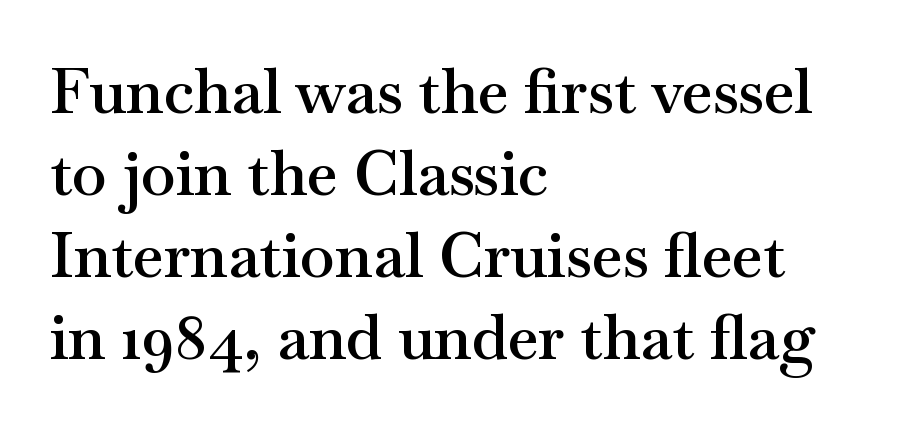
Q: Is the text bold? A: Semi-bold.
Q: Is the text italic (slanted)? A: No, it is upright.
Q: Is the typeface a serif or a sans-serif typeface? A: Serif.
Q: Is the text underlined? A: No.
Q: How is the paragraph aligned? A: Left-aligned.
Q: Is the spacing between letters normal or unusually wide? A: Normal.
Q: Is the spacing between lines tight, normal or loose? A: Normal.
Q: Width (condensed, normal, or wide)? A: Wide.
Q: Stroke contrast? A: Medium.
Q: x-height? A: Small.
Q: Monospaced? A: No.
